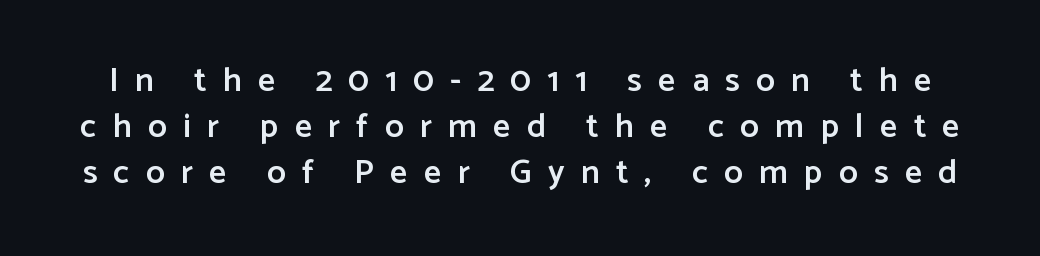
Q: Is the text bold? A: Semi-bold.
Q: Is the text italic (slanted)? A: No, it is upright.
Q: Is the typeface a serif or a sans-serif typeface? A: Sans-serif.
Q: Is the text underlined? A: No.
Q: Is the spacing between letters normal or unusually wide? A: Unusually wide.
Q: Is the spacing between lines tight, normal or loose? A: Normal.
Q: Width (condensed, normal, or wide)? A: Normal.
Q: Stroke contrast? A: Low.
Q: x-height? A: Medium.
Q: Monospaced? A: No.
